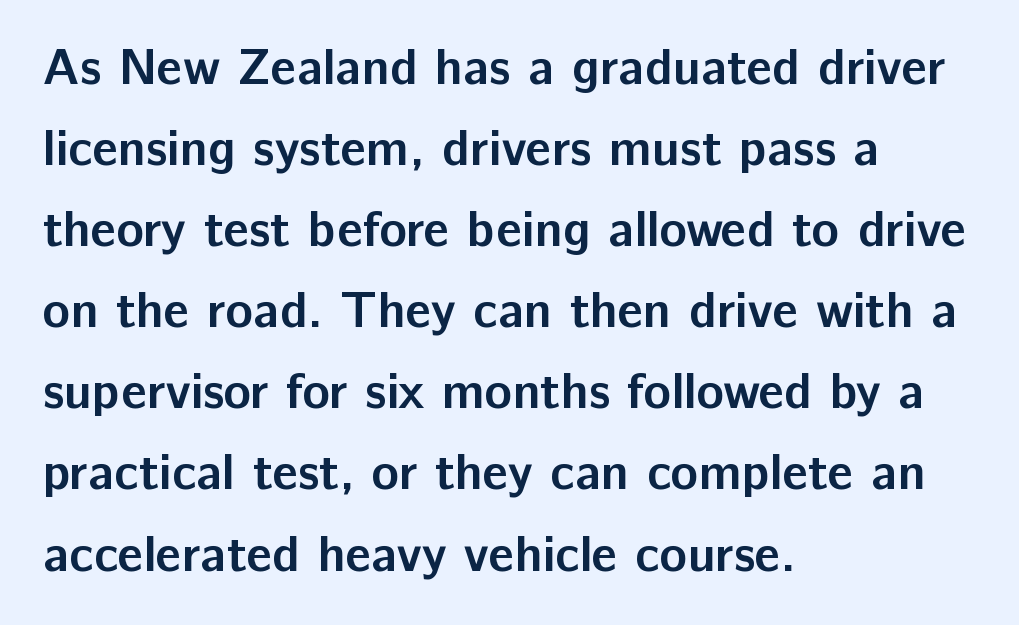
{"serif": "no", "italic": "no", "bold": "yes", "weight": "semibold", "width": "normal", "stroke_contrast": "low", "x_height": "medium", "monospaced": "no", "underline": "no", "align": "left", "line_spacing": "normal", "line_spacing_ratio": 1.59, "letter_spacing": "normal", "letter_spacing_em": 0.0, "glyph_px": 51}
